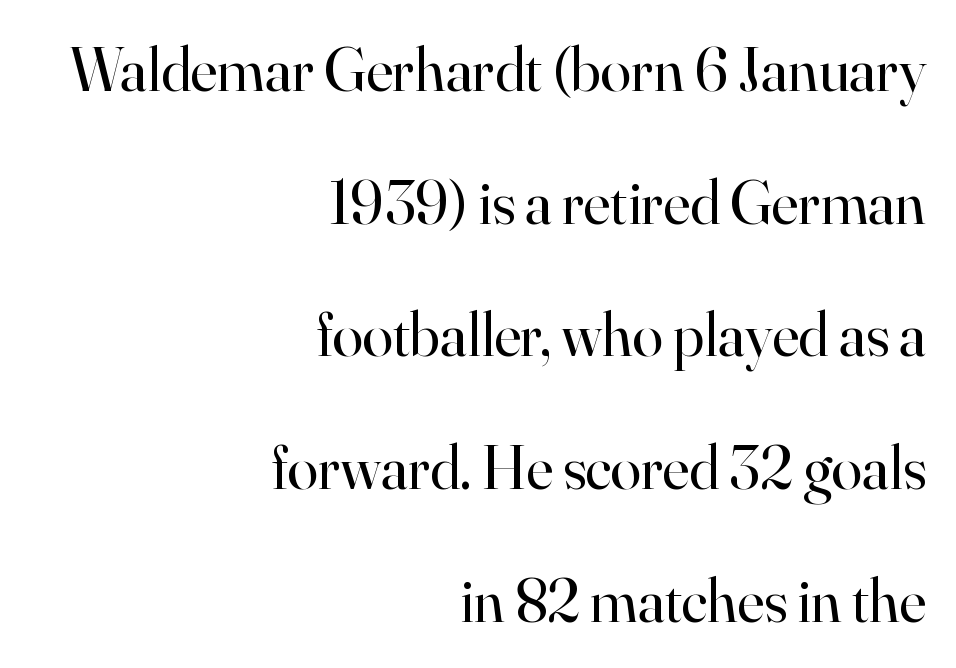
Q: Is the text bold? A: No.
Q: Is the text italic (slanted)? A: No, it is upright.
Q: Is the typeface a serif or a sans-serif typeface? A: Serif.
Q: Is the text underlined? A: No.
Q: How is the paragraph aligned? A: Right-aligned.
Q: Is the spacing between letters normal or unusually wide? A: Normal.
Q: Is the spacing between lines tight, normal or loose? A: Loose.
Q: Width (condensed, normal, or wide)? A: Normal.
Q: Stroke contrast? A: High.
Q: x-height? A: Small.
Q: Monospaced? A: No.
